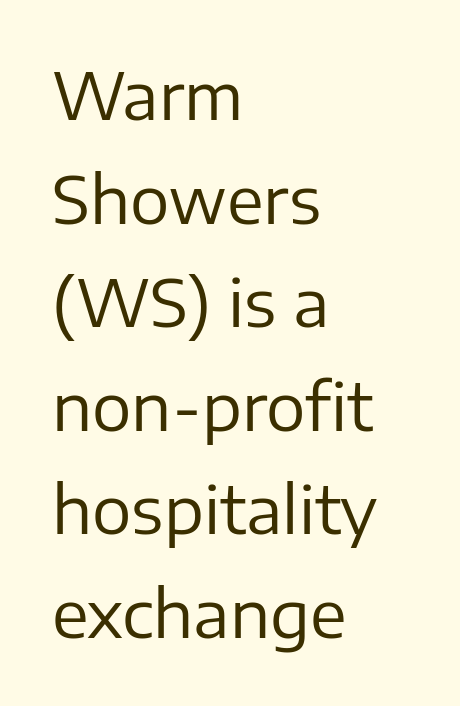
{"serif": "no", "italic": "no", "bold": "no", "weight": "regular", "width": "normal", "stroke_contrast": "low", "x_height": "medium", "monospaced": "no", "underline": "no", "align": "left", "line_spacing": "normal", "line_spacing_ratio": 1.57, "letter_spacing": "normal", "letter_spacing_em": 0.0, "glyph_px": 66}
